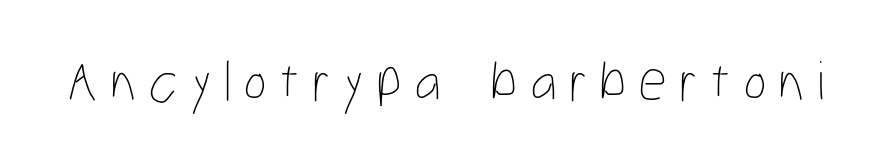
Inter-character spacing is expanded well beyond the font's built-in metrics. Proportional: the letters do not fall into vertical columns. Is there any slant? The stems are plumb. This reads as an unemphasized weight, regular at the heaviest.
